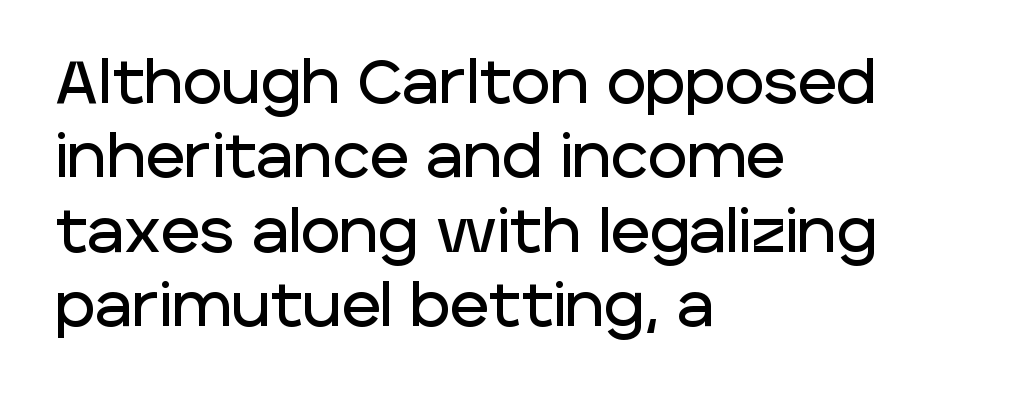
The image shows 60 px sans-serif type, upright; set left-aligned, line spacing 1.24x, normal letter spacing, not underlined; low stroke contrast and a large x-height.
